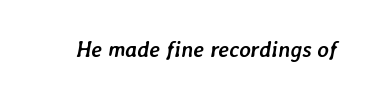
Q: Is the text bold? A: Yes.
Q: Is the text italic (slanted)? A: Yes, it leans right by about 7 degrees.
Q: Is the text underlined? A: No.
Q: Is the spacing between letters normal or unusually wide? A: Normal.
